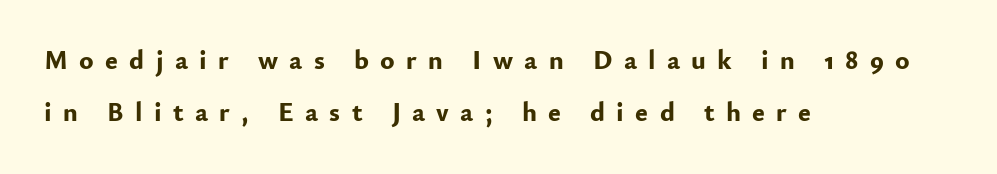
Which margin do the lines hug? The left one — the right edge is uneven. A typesetter would call this heavily tracked-out type. Each new line begins a long way beneath the previous one. The lettering holds an erect, upright posture throughout. Each row of text sits above clean, open space. Notice how thick the strokes are: this is what a full bold looks like.
